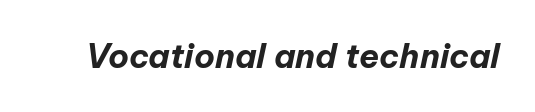
{"italic": "yes", "lean": "right", "slant_degrees": 12, "bold": "yes", "weight": "bold", "width": "normal", "stroke_contrast": "low", "x_height": "medium", "monospaced": "no", "underline": "no", "letter_spacing": "normal", "letter_spacing_em": 0.0, "glyph_px": 33}
